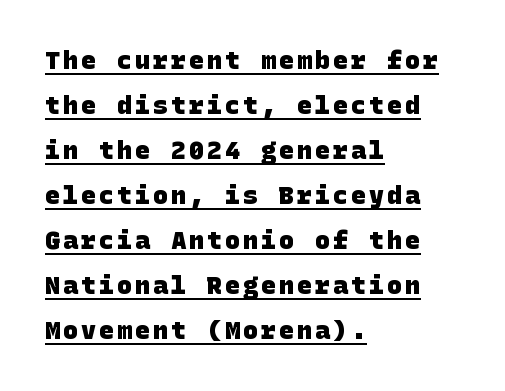
Q: Is the text bold? A: Yes.
Q: Is the text underlined? A: Yes.
Q: How is the paragraph aligned? A: Left-aligned.
